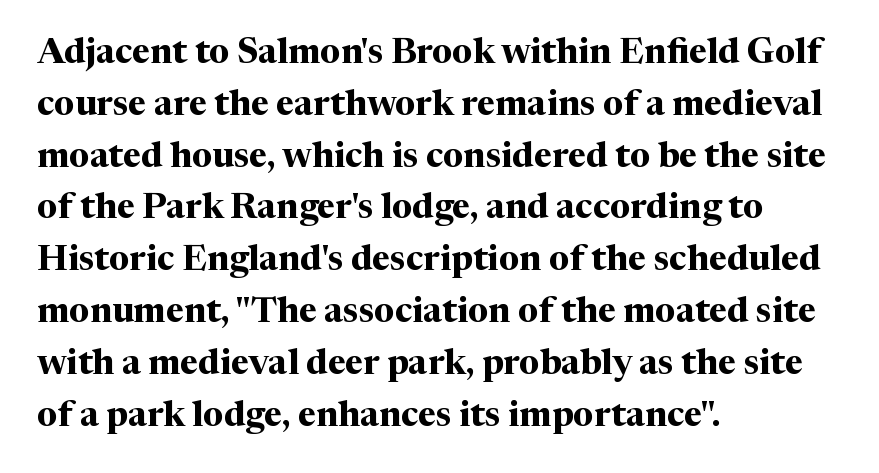
{"serif": "yes", "italic": "no", "bold": "yes", "weight": "bold", "width": "normal", "stroke_contrast": "medium", "x_height": "medium", "monospaced": "no", "underline": "no", "align": "left", "line_spacing": "normal", "line_spacing_ratio": 1.48, "letter_spacing": "normal", "letter_spacing_em": 0.0, "glyph_px": 35}
